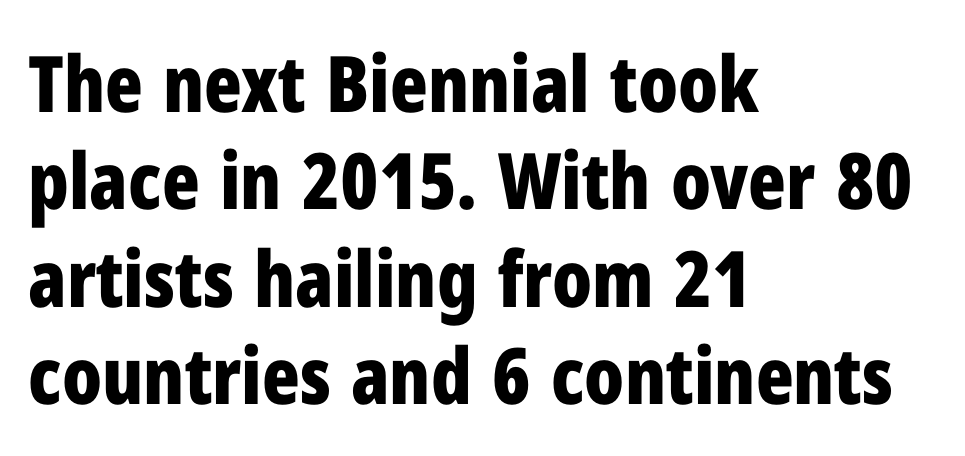
Q: Is the text bold? A: Yes.
Q: Is the text italic (slanted)? A: No, it is upright.
Q: Is the typeface a serif or a sans-serif typeface? A: Sans-serif.
Q: Is the text underlined? A: No.
Q: How is the paragraph aligned? A: Left-aligned.
Q: Is the spacing between letters normal or unusually wide? A: Normal.
Q: Is the spacing between lines tight, normal or loose? A: Normal.
Q: Width (condensed, normal, or wide)? A: Condensed.
Q: Stroke contrast? A: Low.
Q: x-height? A: Medium.
Q: Monospaced? A: No.
